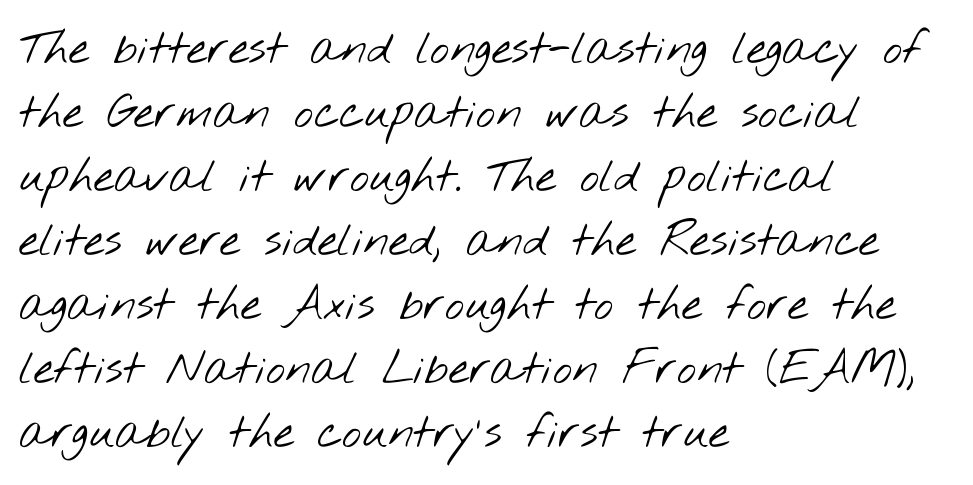
{"serif": "no", "bold": "no", "weight": "light", "width": "wide", "stroke_contrast": "low", "x_height": "small", "monospaced": "no", "underline": "no", "align": "left", "line_spacing": "normal", "line_spacing_ratio": 1.39, "letter_spacing": "normal", "letter_spacing_em": 0.0, "glyph_px": 46}
